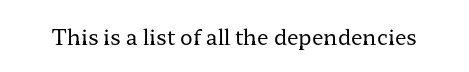
The image shows 21 px text type, upright; set normal letter spacing, not underlined.
